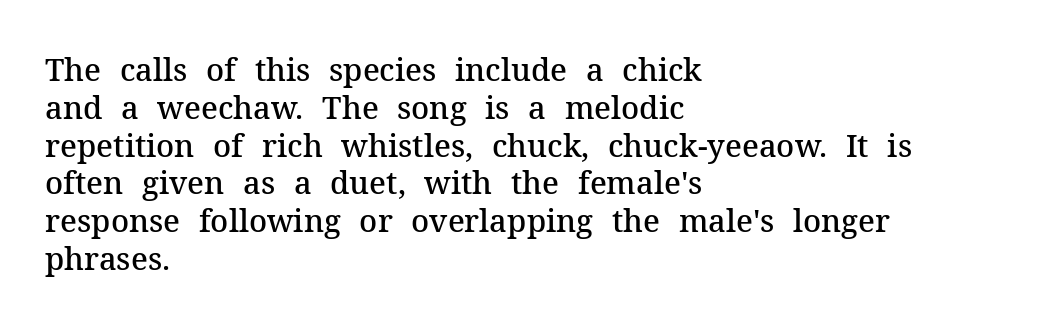
The image shows 31 px semibold serif type, upright; set left-aligned, line spacing 1.22x, normal letter spacing, not underlined; medium stroke contrast and a medium x-height.
